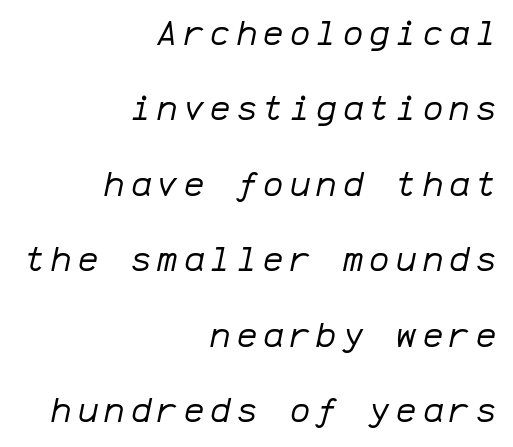
{"italic": "yes", "lean": "right", "slant_degrees": 12, "bold": "no", "weight": "regular", "width": "normal", "stroke_contrast": "low", "x_height": "medium", "monospaced": "yes", "underline": "no", "align": "right", "line_spacing": "loose", "line_spacing_ratio": 2.22, "glyph_px": 34}
